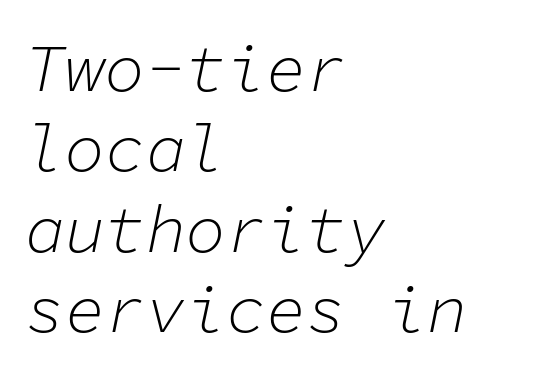
Posture: slanted. Which margin do the lines hug? The left one — the right edge is uneven. The tracking reads as untouched default to a designer's eye. The letterforms sit at book weight or below.
